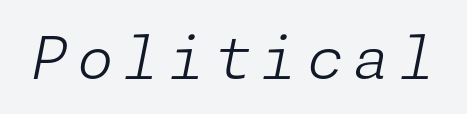
{"italic": "yes", "lean": "right", "slant_degrees": 11, "bold": "no", "weight": "light", "width": "normal", "stroke_contrast": "low", "x_height": "medium", "underline": "no", "glyph_px": 59}
